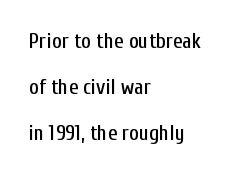
{"italic": "no", "underline": "no", "align": "left", "line_spacing": "loose", "line_spacing_ratio": 2.18, "letter_spacing": "normal", "letter_spacing_em": 0.0, "glyph_px": 21}
